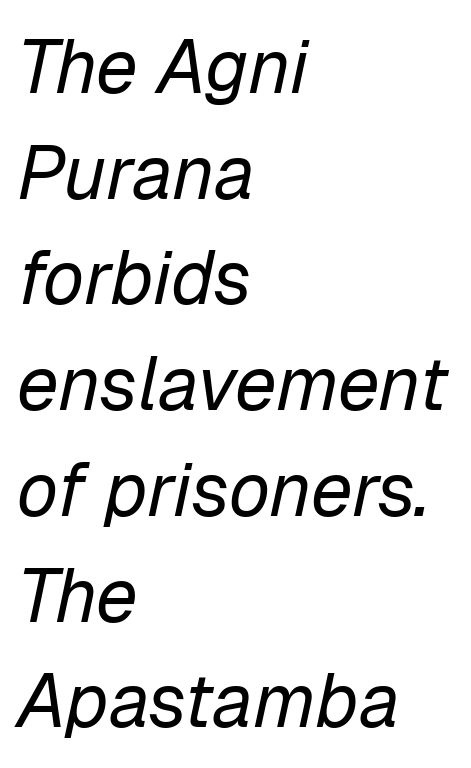
Q: Is the text bold? A: No.
Q: Is the text italic (slanted)? A: Yes, it leans right by about 12 degrees.
Q: Is the text underlined? A: No.
Q: How is the paragraph aligned? A: Left-aligned.
Q: Is the spacing between letters normal or unusually wide? A: Normal.
Q: Is the spacing between lines tight, normal or loose? A: Normal.
Q: Width (condensed, normal, or wide)? A: Normal.
Q: Stroke contrast? A: Low.
Q: x-height? A: Medium.
Q: Monospaced? A: No.
